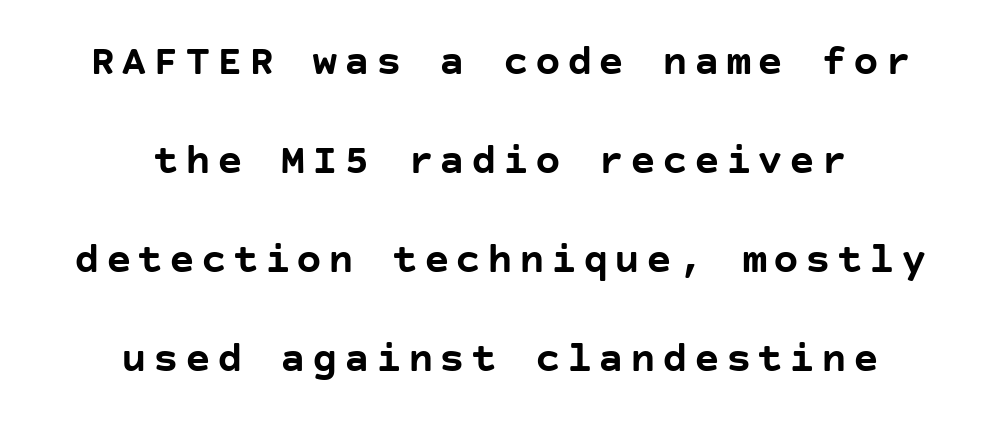
The image shows 43 px semibold sans-serif type, upright; set centered, loose line spacing (2.3x), not underlined; low stroke contrast and a large x-height.
